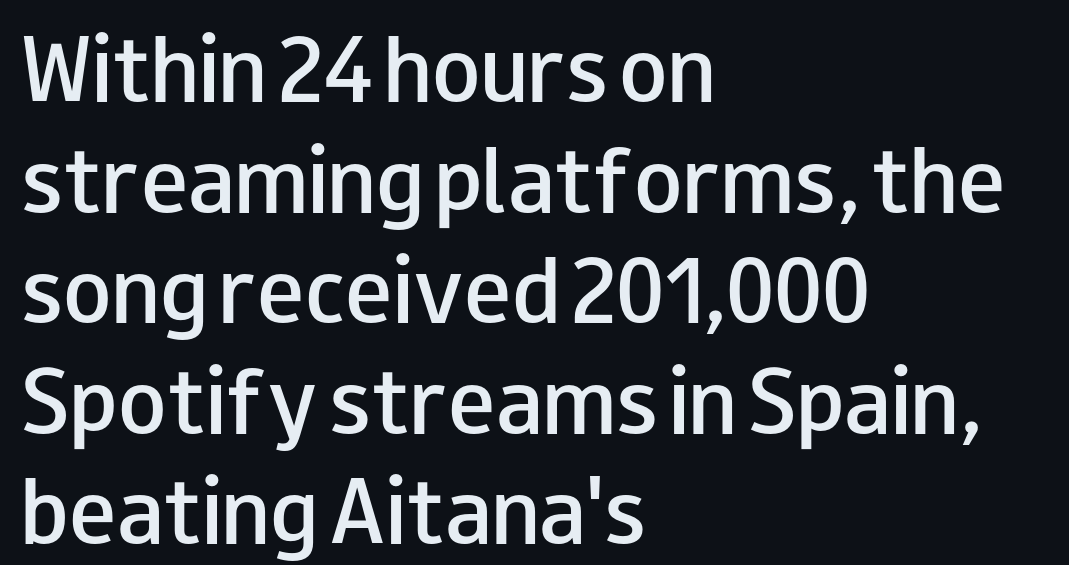
Q: Is the text bold? A: Semi-bold.
Q: Is the text italic (slanted)? A: No, it is upright.
Q: Is the typeface a serif or a sans-serif typeface? A: Sans-serif.
Q: Is the text underlined? A: No.
Q: How is the paragraph aligned? A: Left-aligned.
Q: Is the spacing between letters normal or unusually wide? A: Normal.
Q: Is the spacing between lines tight, normal or loose? A: Normal.
Q: Width (condensed, normal, or wide)? A: Wide.
Q: Stroke contrast? A: Low.
Q: x-height? A: Small.
Q: Monospaced? A: No.
